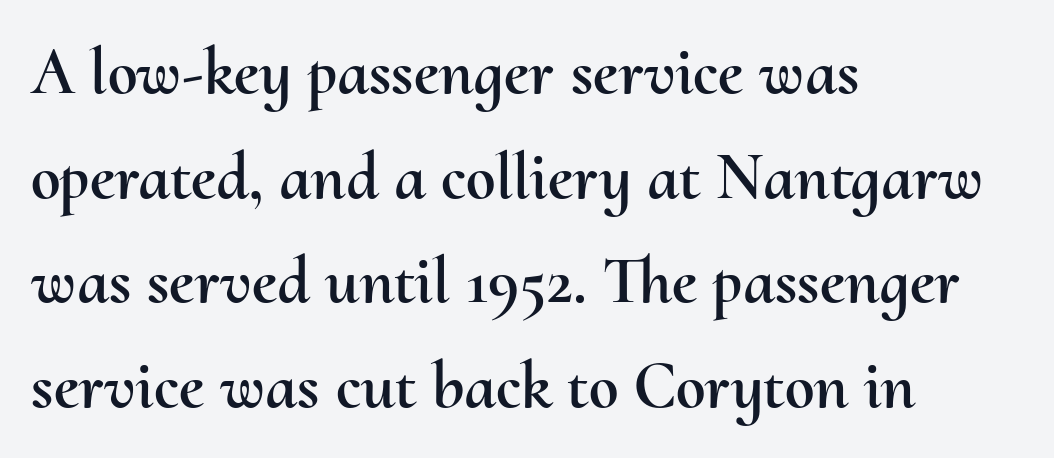
{"italic": "no", "width": "normal", "stroke_contrast": "medium", "x_height": "small", "monospaced": "no", "underline": "no", "align": "left", "line_spacing": "normal", "line_spacing_ratio": 1.56, "letter_spacing": "normal", "letter_spacing_em": 0.0, "glyph_px": 67}
